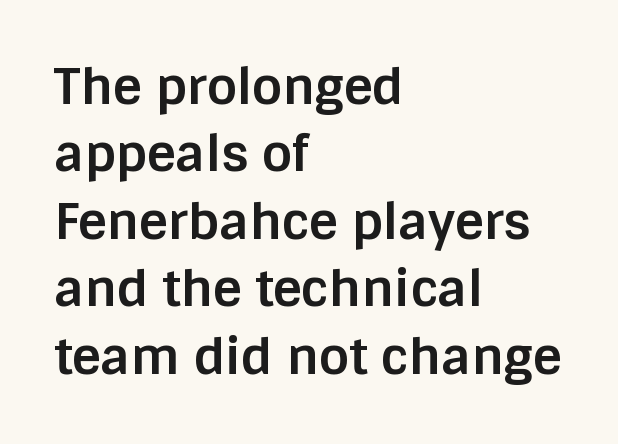
The image shows 50 px bold sans-serif type, upright; set left-aligned, normal line spacing (1.35x), normal letter spacing, not underlined; low stroke contrast and a large x-height.
